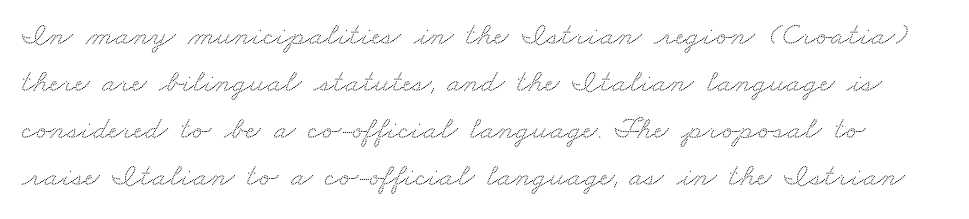
The image shows 32 px wide serif type; set normal line spacing (1.47x), normal letter spacing, not underlined; medium stroke contrast and a small x-height.
